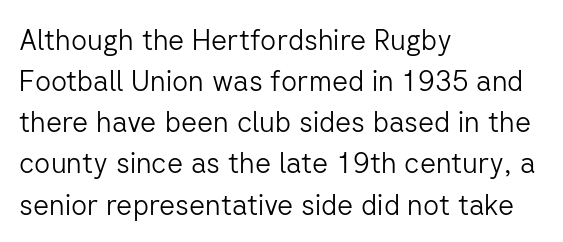
The image shows 28 px light sans-serif type, upright; set left-aligned, normal line spacing (1.47x), normal letter spacing, not underlined; low stroke contrast and a medium x-height.
